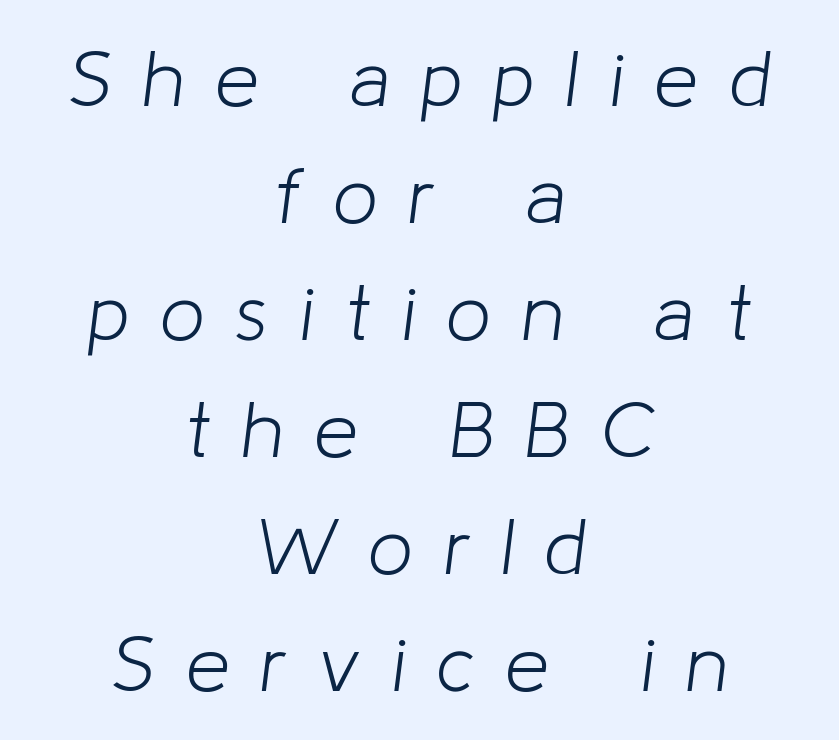
Q: Is the text bold? A: No.
Q: Is the text italic (slanted)? A: Yes, it leans right by about 8 degrees.
Q: Is the text underlined? A: No.
Q: How is the paragraph aligned? A: Centered.
Q: Is the spacing between letters normal or unusually wide? A: Unusually wide.
Q: Is the spacing between lines tight, normal or loose? A: Normal.
Q: Width (condensed, normal, or wide)? A: Normal.
Q: Stroke contrast? A: Low.
Q: x-height? A: Medium.
Q: Monospaced? A: No.
